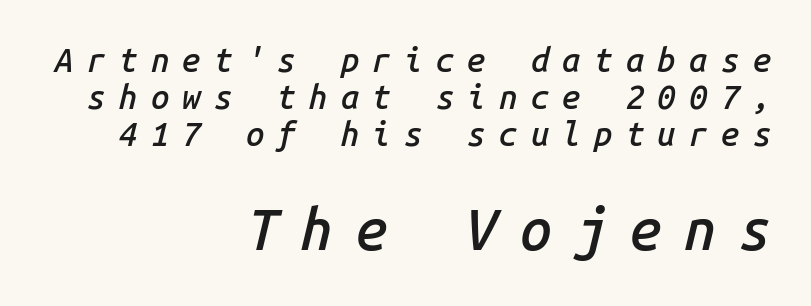
Q: Is the text bold? A: Semi-bold.
Q: Is the text italic (slanted)? A: Yes, it leans right by about 14 degrees.
Q: Is the text underlined? A: No.
Q: How is the paragraph aligned? A: Right-aligned.
Q: Is the spacing between letters normal or unusually wide? A: Unusually wide.
Q: Is the spacing between lines tight, normal or loose? A: Tight.
Q: Which block of text is set in a larger size, the first (top) or the second (bottom)? A: The second (bottom) one.
Q: Width (condensed, normal, or wide)? A: Normal.
Q: Stroke contrast? A: Low.
Q: x-height? A: Medium.
Q: Monospaced? A: Yes.
